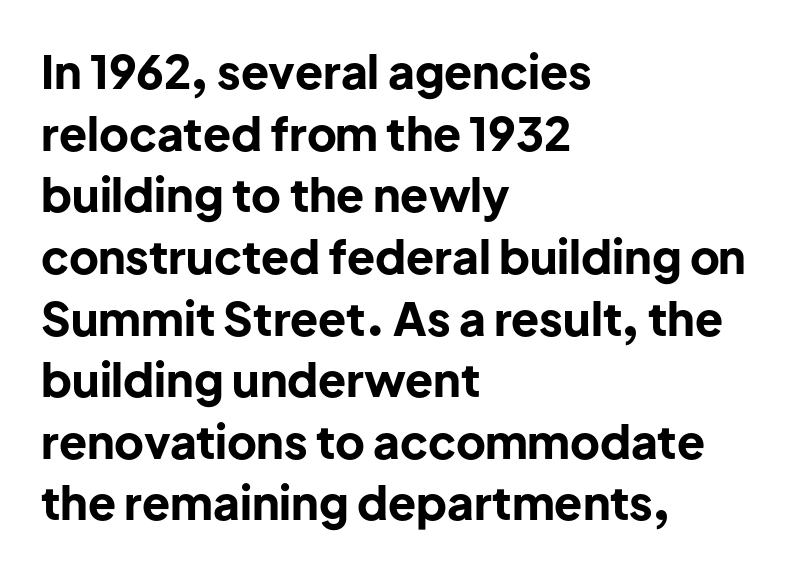
Q: Is the text bold? A: Yes.
Q: Is the text italic (slanted)? A: No, it is upright.
Q: Is the typeface a serif or a sans-serif typeface? A: Sans-serif.
Q: Is the text underlined? A: No.
Q: How is the paragraph aligned? A: Left-aligned.
Q: Is the spacing between letters normal or unusually wide? A: Normal.
Q: Is the spacing between lines tight, normal or loose? A: Normal.
Q: Width (condensed, normal, or wide)? A: Normal.
Q: Stroke contrast? A: Low.
Q: x-height? A: Medium.
Q: Monospaced? A: No.
